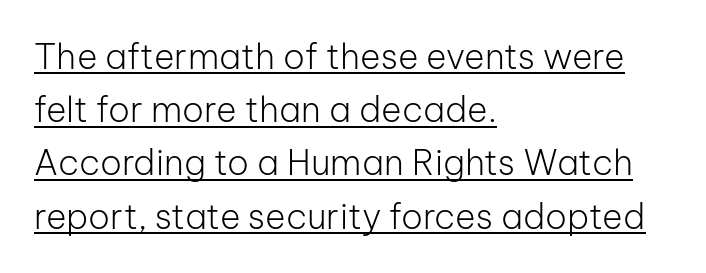
Leftover space on each line is placed entirely after the last word. Character widths vary here, with narrow letters taking less room than wide ones. Emphasis is given by a line drawn under the lettering. The typesetting does not lean heavy: it is not bold.
